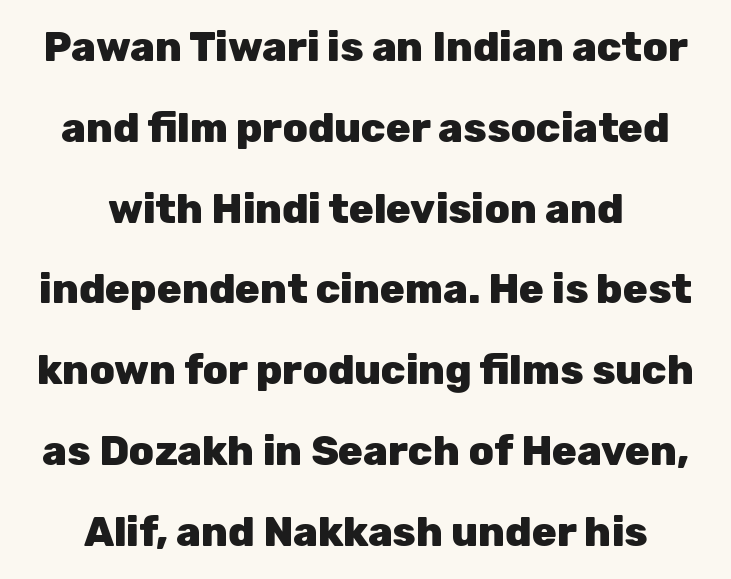
You can tell from the bare stems that sans-serif type was used. Each new line begins a long way beneath the previous one. The rendering uses a bold face; every stroke is thick and dark. Inter-character spacing is left at the font's built-in metrics. This sample has the flowing, uneven cadence of proportional lettering. In CSS terms this would be text-align: center.
